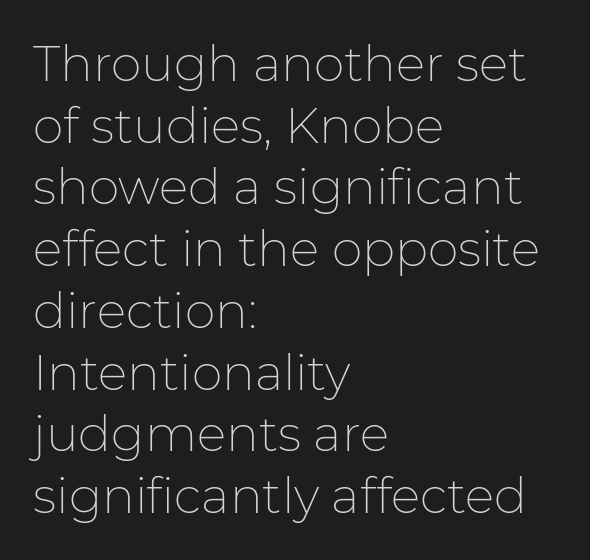
Q: Is the text bold? A: No.
Q: Is the text italic (slanted)? A: No, it is upright.
Q: Is the typeface a serif or a sans-serif typeface? A: Sans-serif.
Q: Is the text underlined? A: No.
Q: How is the paragraph aligned? A: Left-aligned.
Q: Is the spacing between letters normal or unusually wide? A: Normal.
Q: Is the spacing between lines tight, normal or loose? A: Normal.
Q: Width (condensed, normal, or wide)? A: Normal.
Q: Stroke contrast? A: Low.
Q: x-height? A: Medium.
Q: Monospaced? A: No.
